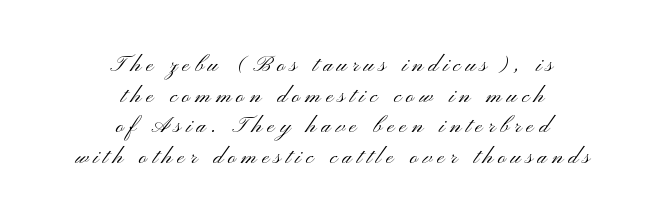
{"serif": "no", "bold": "no", "weight": "light", "width": "wide", "stroke_contrast": "medium", "x_height": "small", "monospaced": "no", "underline": "no", "align": "center", "line_spacing": "tight", "line_spacing_ratio": 1.09, "glyph_px": 28}
